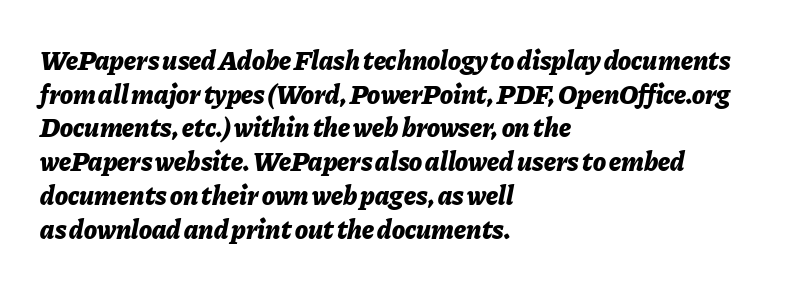
{"italic": "yes", "lean": "right", "slant_degrees": 11, "bold": "yes", "underline": "no", "align": "left", "line_spacing": "normal", "line_spacing_ratio": 1.25, "letter_spacing": "normal", "letter_spacing_em": 0.0, "glyph_px": 27}
